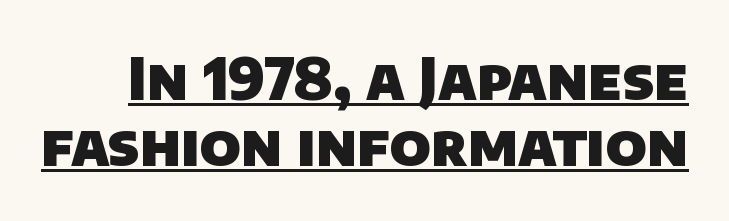
The letterforms sit shoulder to shoulder at normal distance. Every letter is thick-stroked: bold, no question. The specimen includes a rule beneath the text block's lines. Each letter keeps its own natural width here, so spacing adapts to shape. Letterform terminals end flat and unadorned throughout the passage.
